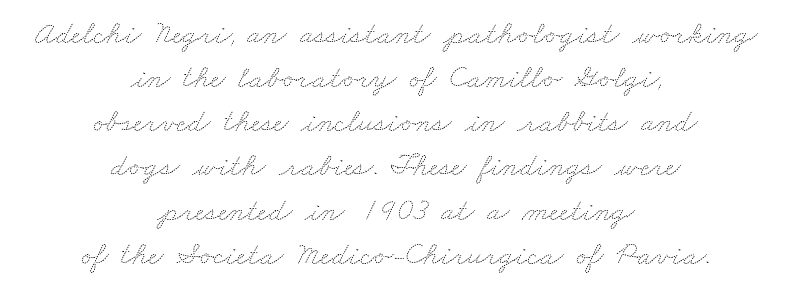
{"bold": "no", "weight": "thin", "width": "wide", "stroke_contrast": "medium", "x_height": "small", "monospaced": "no", "underline": "no", "align": "center", "line_spacing": "normal", "line_spacing_ratio": 1.38, "letter_spacing": "normal", "letter_spacing_em": 0.0, "glyph_px": 32}
